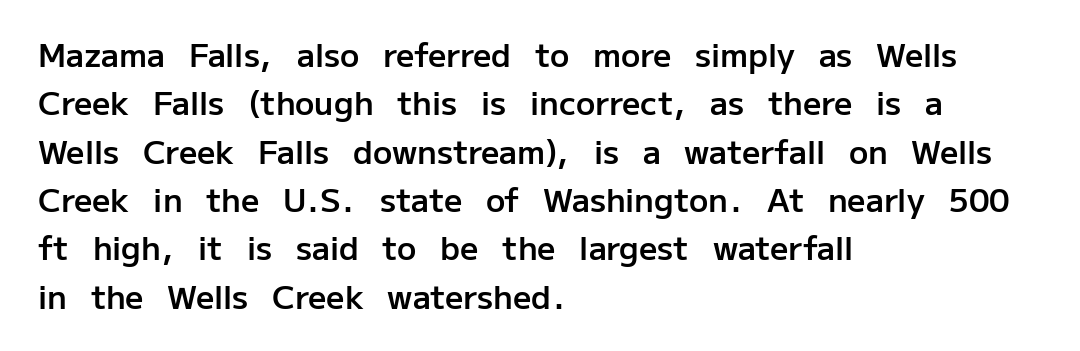
The ragged edge is on the right, which tells us the setting is flush left. Any mark beneath the type? The region is blank. Caption: standard tracking, unaltered. Ordinary non-slanted type is in use. Is this a fixed-width face? No — the glyphs have proportional, varying widths.
